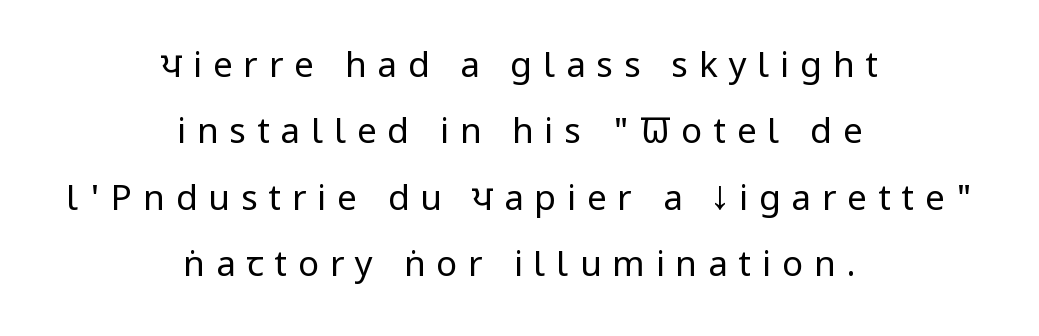
These lines are rendered in a variable-pitch font. Nobody drew a line under any word here. Notice the wide empty band between every row — that's loose leading. No italicization has been applied; the sample stays upright. Ink coverage per letter is moderate at most. Substantial extra tracking has been applied to these lines.
